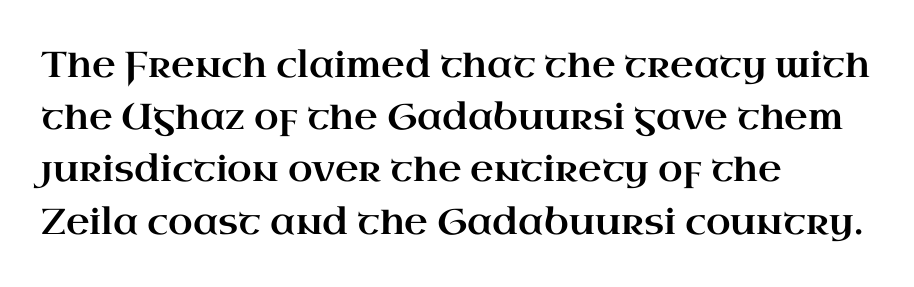
{"serif": "yes", "italic": "no", "width": "wide", "stroke_contrast": "high", "x_height": "small", "monospaced": "no", "underline": "no", "align": "left", "line_spacing": "normal", "line_spacing_ratio": 1.45, "letter_spacing": "normal", "letter_spacing_em": 0.0, "glyph_px": 36}
